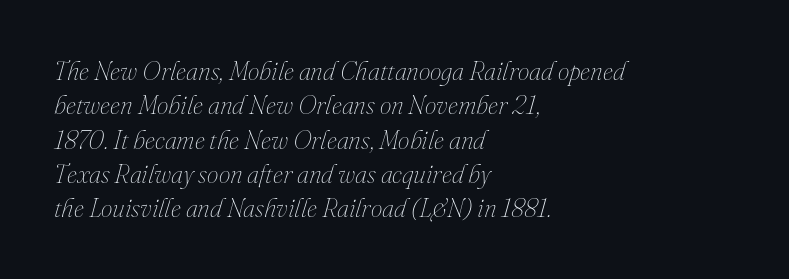
Only glyphs here, with clear space below each row. The typesetting does not lean heavy: it is not bold. This rendering uses left alignment, leaving the right contour irregular. In terms of leading, this rendering sits right in the middle.
